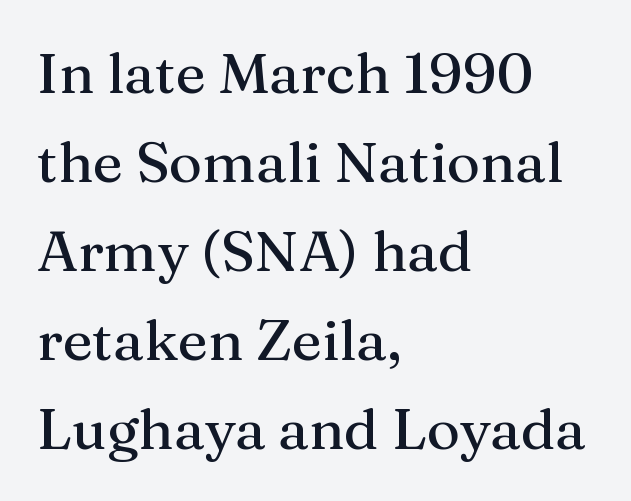
Q: Is the text italic (slanted)? A: No, it is upright.
Q: Is the typeface a serif or a sans-serif typeface? A: Serif.
Q: Is the text underlined? A: No.
Q: How is the paragraph aligned? A: Left-aligned.
Q: Is the spacing between letters normal or unusually wide? A: Normal.
Q: Is the spacing between lines tight, normal or loose? A: Normal.
Q: Width (condensed, normal, or wide)? A: Normal.
Q: Stroke contrast? A: Medium.
Q: x-height? A: Medium.
Q: Monospaced? A: No.
